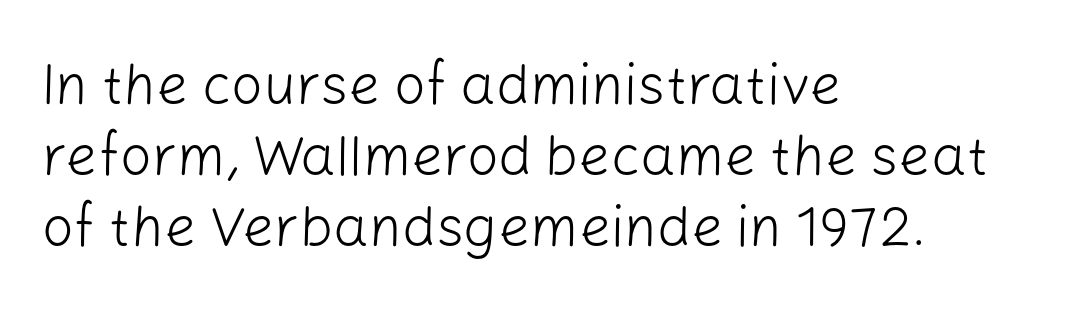
Do the characters align in a grid? No, the font is proportional. The rag falls on the right side of this text block. Caption: face not bold, strokes unweighted. Descenders are the only things crossing below the line.
